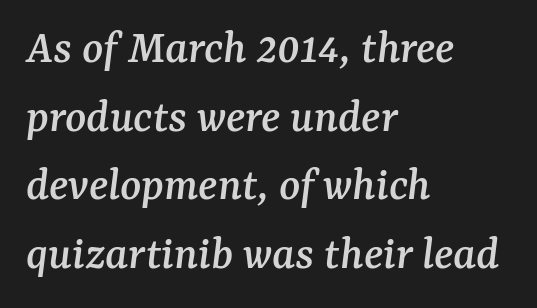
The image shows 49 px serif type, italic (leaning right); set left-aligned, normal line spacing (1.4x), normal letter spacing, not underlined; medium stroke contrast and a medium x-height.
